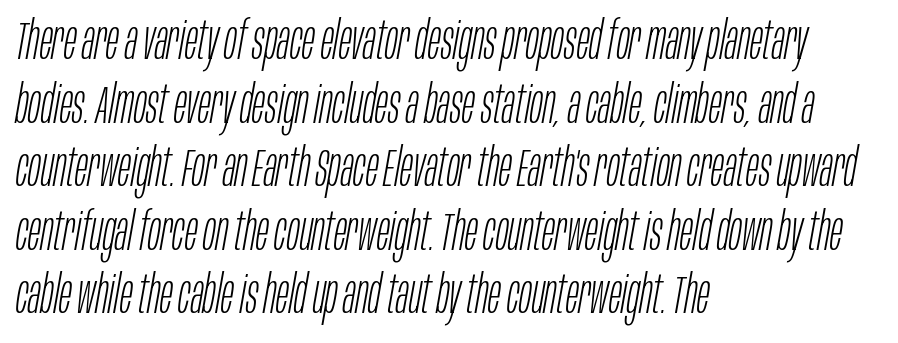
Q: Is the text bold? A: No.
Q: Is the text italic (slanted)? A: Yes, it leans right by about 10 degrees.
Q: Is the text underlined? A: No.
Q: How is the paragraph aligned? A: Left-aligned.
Q: Is the spacing between letters normal or unusually wide? A: Normal.
Q: Width (condensed, normal, or wide)? A: Condensed.
Q: Stroke contrast? A: Low.
Q: x-height? A: Large.
Q: Monospaced? A: No.
